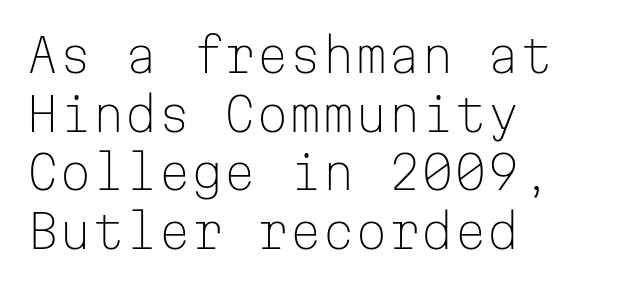
Q: Is the text bold? A: No.
Q: Is the text italic (slanted)? A: No, it is upright.
Q: Is the typeface a serif or a sans-serif typeface? A: Sans-serif.
Q: Is the text underlined? A: No.
Q: How is the paragraph aligned? A: Left-aligned.
Q: Is the spacing between letters normal or unusually wide? A: Normal.
Q: Is the spacing between lines tight, normal or loose? A: Normal.
Q: Width (condensed, normal, or wide)? A: Normal.
Q: Stroke contrast? A: Low.
Q: x-height? A: Medium.
Q: Monospaced? A: Yes.
